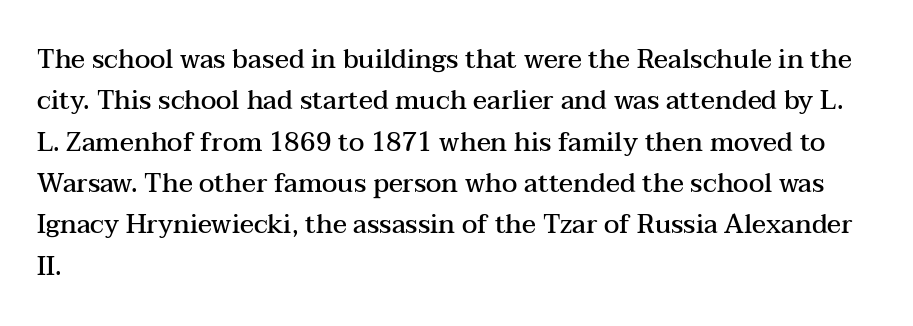
Q: Is the text bold? A: Semi-bold.
Q: Is the text italic (slanted)? A: No, it is upright.
Q: Is the text underlined? A: No.
Q: How is the paragraph aligned? A: Left-aligned.
Q: Is the spacing between letters normal or unusually wide? A: Normal.
Q: Is the spacing between lines tight, normal or loose? A: Normal.
